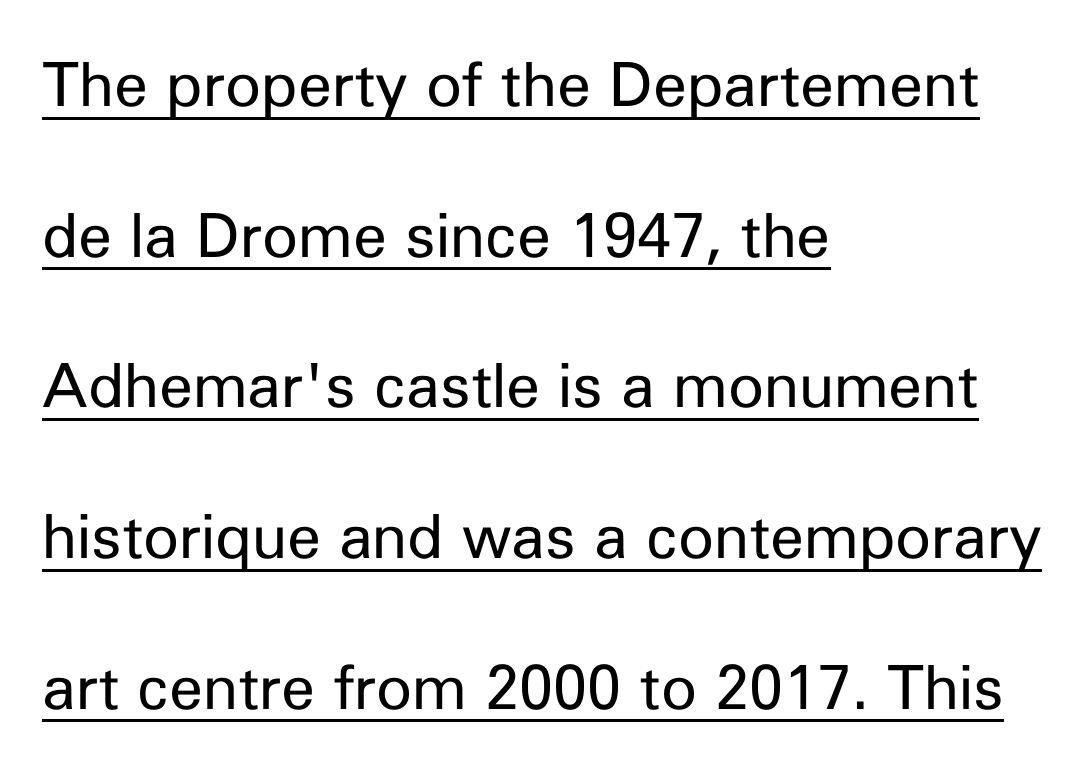
The image shows 61 px regular-weight sans-serif type, upright; set left-aligned, loose line spacing (2.47x), normal letter spacing, underlined; low stroke contrast and a medium x-height.
